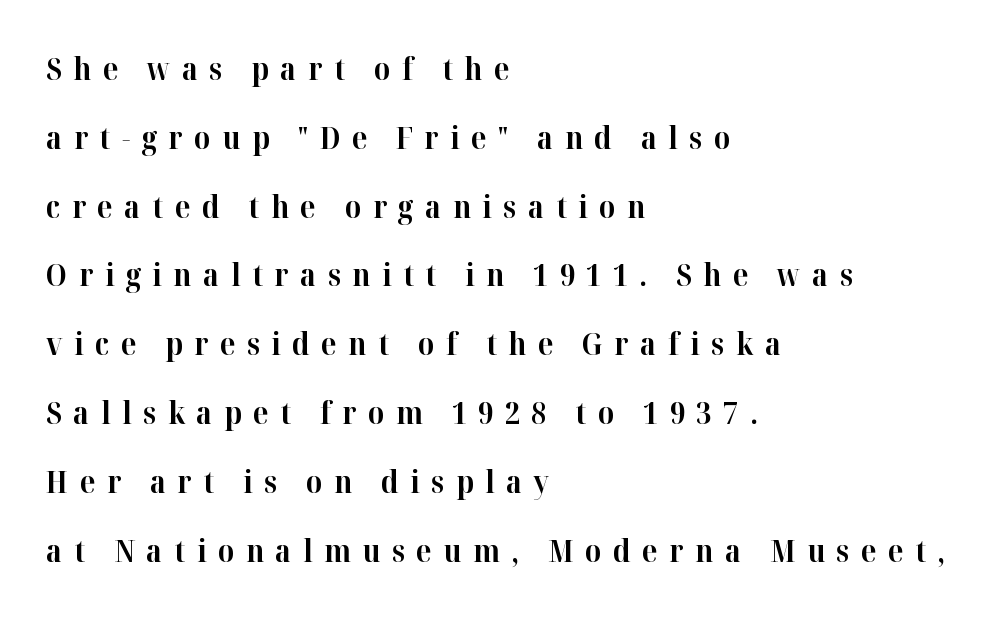
{"serif": "yes", "italic": "no", "bold": "yes", "weight": "bold", "width": "normal", "stroke_contrast": "high", "x_height": "medium", "monospaced": "no", "underline": "no", "align": "left", "line_spacing": "loose", "line_spacing_ratio": 2.22, "letter_spacing": "wide", "letter_spacing_em": 0.37, "glyph_px": 31}
